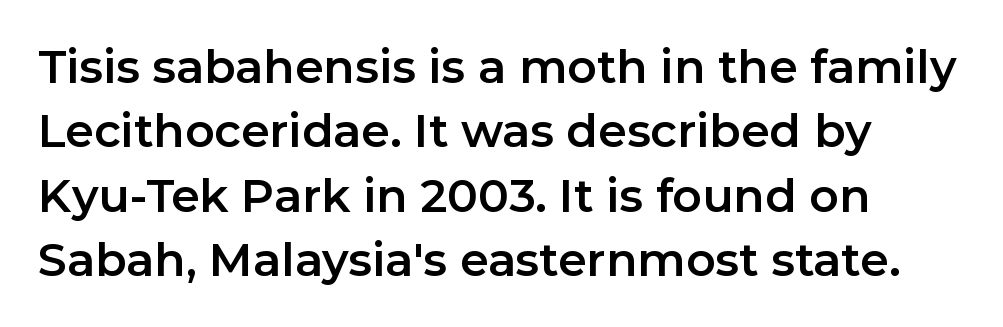
{"serif": "no", "italic": "no", "width": "normal", "stroke_contrast": "low", "x_height": "medium", "monospaced": "no", "underline": "no", "align": "left", "line_spacing": "normal", "line_spacing_ratio": 1.4, "letter_spacing": "normal", "letter_spacing_em": 0.0, "glyph_px": 46}
